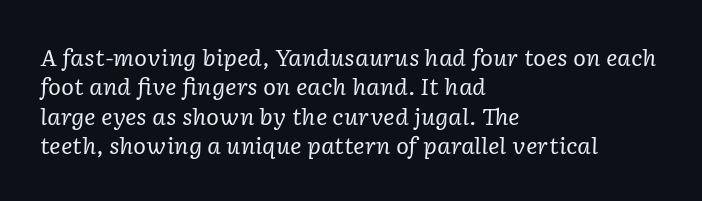
{"italic": "yes", "lean": "right", "slant_degrees": 2, "bold": "no", "underline": "no", "align": "left", "line_spacing": "normal", "line_spacing_ratio": 1.33, "letter_spacing": "normal", "letter_spacing_em": 0.0, "glyph_px": 22}
